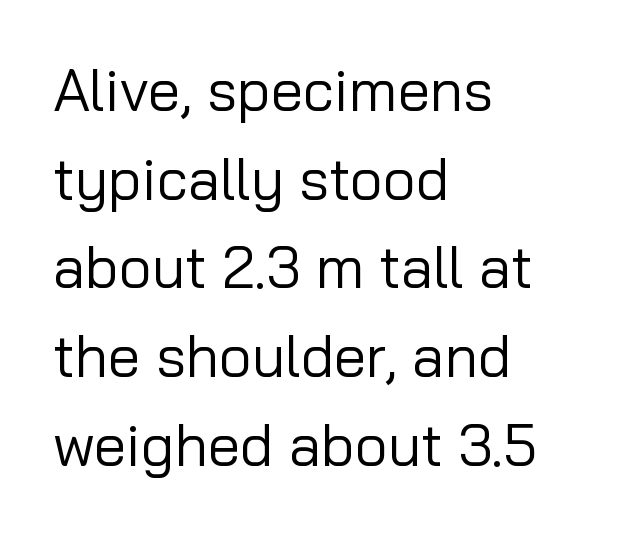
{"serif": "no", "italic": "no", "bold": "no", "weight": "regular", "width": "normal", "stroke_contrast": "low", "x_height": "medium", "monospaced": "no", "underline": "no", "align": "left", "line_spacing": "normal", "line_spacing_ratio": 1.53, "letter_spacing": "normal", "letter_spacing_em": 0.0, "glyph_px": 58}
